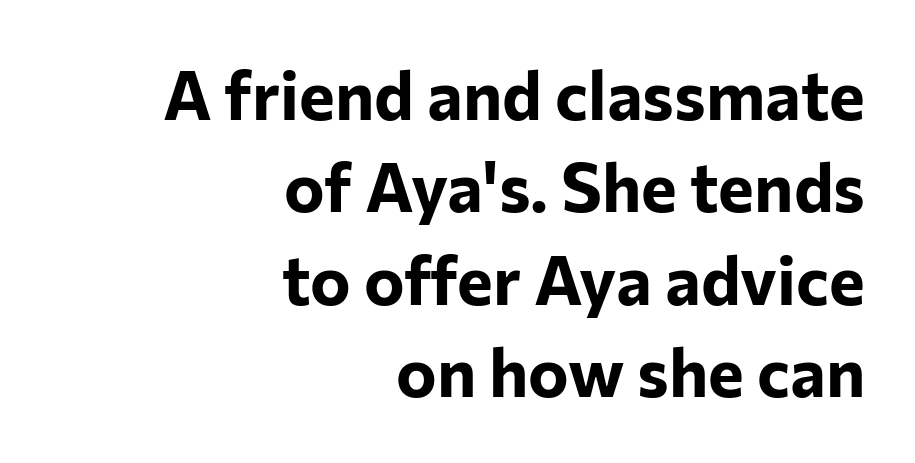
These lines keep a tight, regular rhythm from letter to letter. Each new line begins a customary step beneath the previous one. Is the type bold? Yes — the strokes are clearly thick and heavy. Compared with a flush-left layout, this one pins lines to the opposite, right side. The type family on display is of the sans-serif kind.
